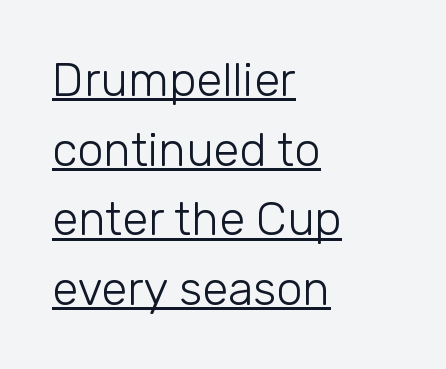
{"serif": "no", "italic": "no", "bold": "no", "weight": "light", "width": "normal", "stroke_contrast": "low", "x_height": "medium", "monospaced": "no", "underline": "yes", "align": "left", "line_spacing": "normal", "line_spacing_ratio": 1.48, "letter_spacing": "normal", "letter_spacing_em": 0.0, "glyph_px": 47}
